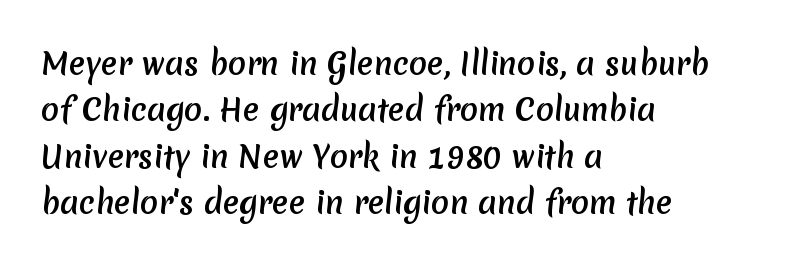
These lines stack with their left ends in a neat column. Notice how descenders clear the ascenders below comfortably — that's standard leading. Each row of text sits above clean, open space. Default kerning and tracking; the words read as compact shapes. Look at the bottom of the vertical strokes: they stop flat, with no serifs. Each letter keeps its own natural width here, so spacing adapts to shape.
